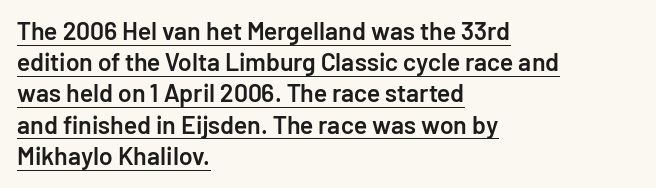
Q: Is the text bold? A: Semi-bold.
Q: Is the text italic (slanted)? A: No, it is upright.
Q: Is the text underlined? A: Yes.
Q: How is the paragraph aligned? A: Left-aligned.
Q: Is the spacing between letters normal or unusually wide? A: Normal.
Q: Is the spacing between lines tight, normal or loose? A: Normal.
